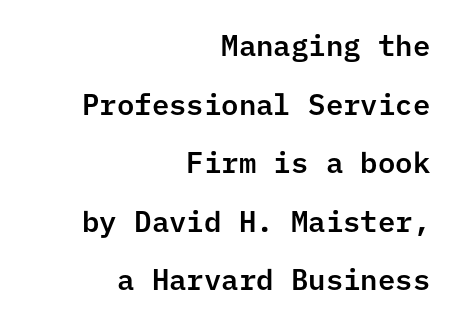
The image shows 29 px sans-serif type, upright; set right-aligned, loose line spacing (2.02x), normal letter spacing, not underlined; low stroke contrast and a medium x-height.
